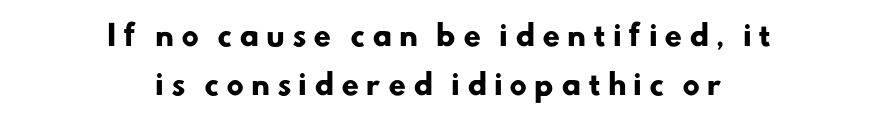
Q: Is the text bold? A: Yes.
Q: Is the typeface a serif or a sans-serif typeface? A: Sans-serif.
Q: Is the text underlined? A: No.
Q: How is the paragraph aligned? A: Centered.
Q: Is the spacing between letters normal or unusually wide? A: Unusually wide.
Q: Width (condensed, normal, or wide)? A: Normal.
Q: Stroke contrast? A: Low.
Q: x-height? A: Small.
Q: Monospaced? A: No.
